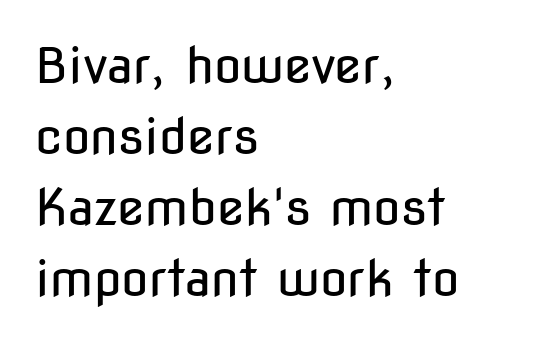
Q: Is the text bold? A: No.
Q: Is the text italic (slanted)? A: No, it is upright.
Q: Is the typeface a serif or a sans-serif typeface? A: Sans-serif.
Q: Is the text underlined? A: No.
Q: How is the paragraph aligned? A: Left-aligned.
Q: Is the spacing between letters normal or unusually wide? A: Normal.
Q: Is the spacing between lines tight, normal or loose? A: Normal.
Q: Width (condensed, normal, or wide)? A: Condensed.
Q: Stroke contrast? A: Low.
Q: x-height? A: Medium.
Q: Monospaced? A: No.
